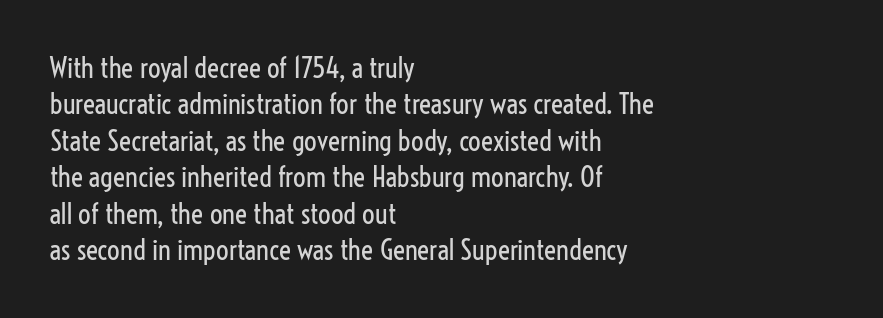
Q: Is the text bold? A: No.
Q: Is the text italic (slanted)? A: No, it is upright.
Q: Is the typeface a serif or a sans-serif typeface? A: Sans-serif.
Q: Is the text underlined? A: No.
Q: How is the paragraph aligned? A: Left-aligned.
Q: Is the spacing between letters normal or unusually wide? A: Normal.
Q: Is the spacing between lines tight, normal or loose? A: Normal.
Q: Width (condensed, normal, or wide)? A: Condensed.
Q: Stroke contrast? A: Low.
Q: x-height? A: Medium.
Q: Monospaced? A: No.
